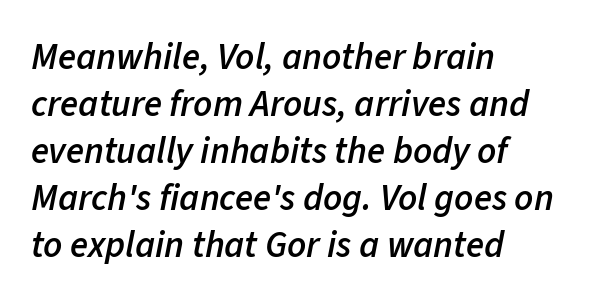
{"italic": "yes", "lean": "right", "slant_degrees": 11, "bold": "semi", "weight": "semibold", "width": "normal", "stroke_contrast": "low", "x_height": "medium", "monospaced": "no", "underline": "no", "align": "left", "line_spacing": "normal", "line_spacing_ratio": 1.27, "letter_spacing": "normal", "letter_spacing_em": 0.0, "glyph_px": 37}
